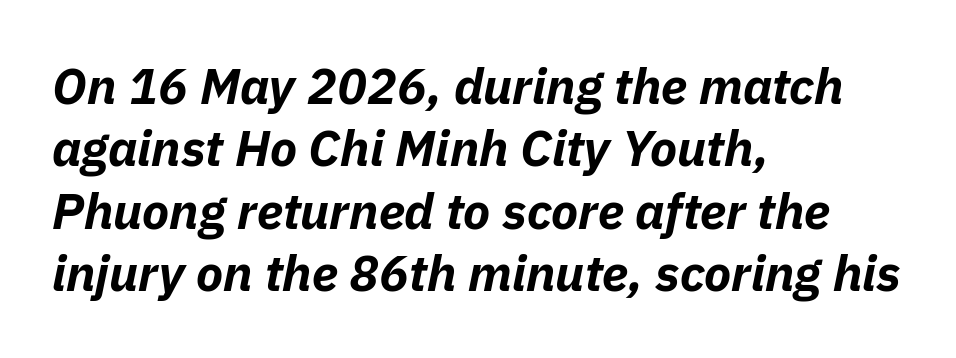
{"italic": "yes", "lean": "right", "slant_degrees": 11, "bold": "yes", "weight": "bold", "width": "normal", "stroke_contrast": "low", "x_height": "medium", "monospaced": "no", "underline": "no", "align": "left", "line_spacing": "normal", "line_spacing_ratio": 1.25, "letter_spacing": "normal", "letter_spacing_em": 0.0, "glyph_px": 50}
